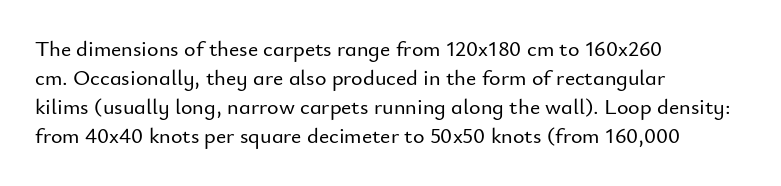
The image shows 22 px text type, upright; set left-aligned, normal line spacing (1.32x), normal letter spacing, not underlined.
